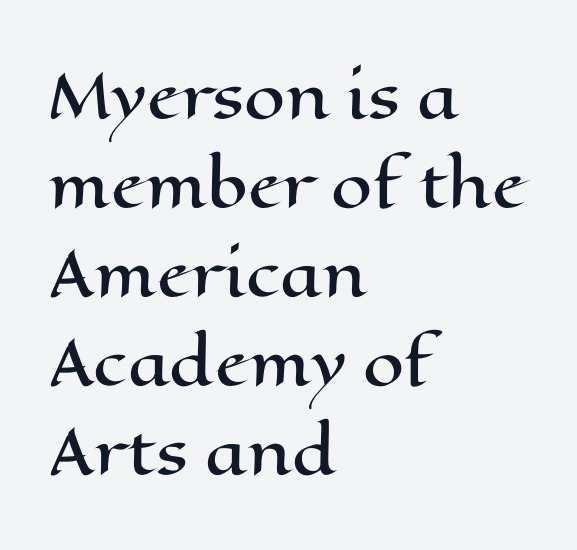
This rendering uses left alignment, leaving the right contour irregular. The face used here is rendered with its standard letterfit. This block has exactly the height ordinary leading produces. Upright lettering throughout. Rule under the text: the space is simply empty. Character widths vary here, with narrow letters taking less room than wide ones.
